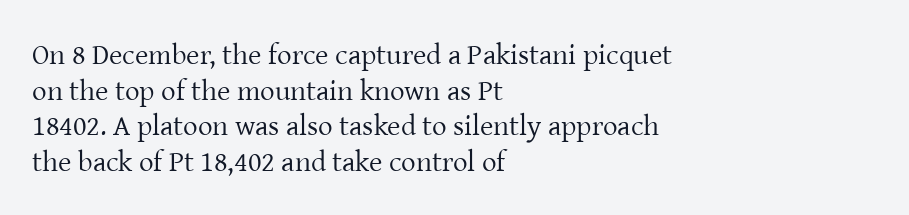
The image shows 29 px regular-weight serif type, upright; set left-aligned, line spacing 1.23x, normal letter spacing, not underlined; low stroke contrast and a medium x-height.
